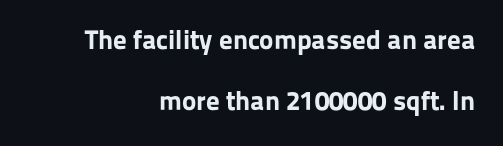
The image shows 27 px bold type, upright; set right-aligned, loose line spacing (2.26x), normal letter spacing, not underlined.
